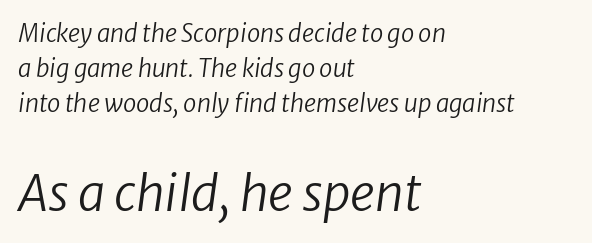
Q: Is the text bold? A: No.
Q: Is the typeface a serif or a sans-serif typeface? A: Sans-serif.
Q: Is the text underlined? A: No.
Q: How is the paragraph aligned? A: Left-aligned.
Q: Is the spacing between letters normal or unusually wide? A: Normal.
Q: Is the spacing between lines tight, normal or loose? A: Normal.
Q: Which block of text is set in a larger size, the first (top) or the second (bottom)? A: The second (bottom) one.
Q: Width (condensed, normal, or wide)? A: Normal.
Q: Stroke contrast? A: Low.
Q: x-height? A: Medium.
Q: Monospaced? A: No.
